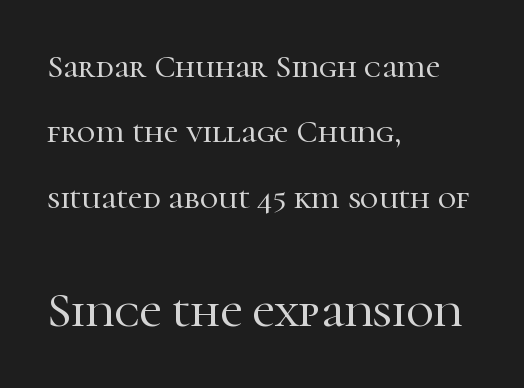
The image shows 48 px serif type, upright; set left-aligned, loose line spacing (2.04x), normal letter spacing, not underlined; the second (bottom) block is 1.5x larger; high stroke contrast and a medium x-height.
